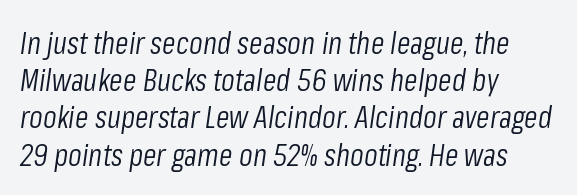
The lines are quadded left. Proportional: the letters do not fall into vertical columns. This rendering features lettering with no underline. Stroke mass is kept to a normal reading level or below. You can tell it's italic because the verticals aren't actually vertical.
